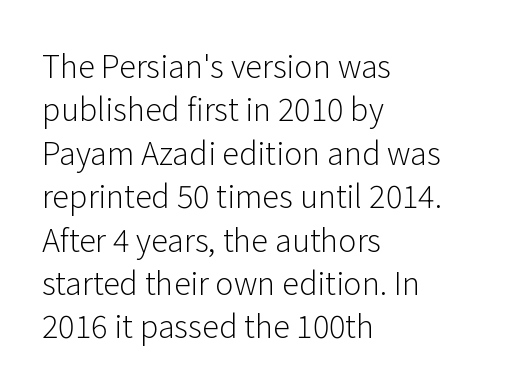
The image shows 31 px light sans-serif type, upright; set left-aligned, normal line spacing (1.4x), normal letter spacing, not underlined; low stroke contrast and a medium x-height.
